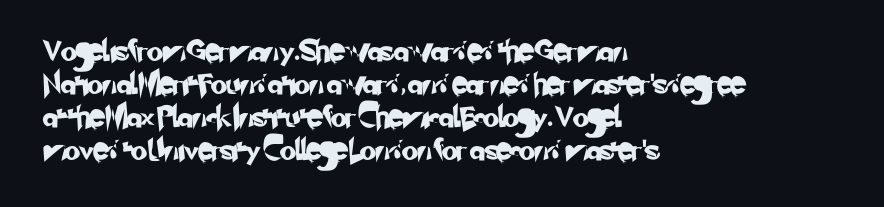
Standard letterfit; no display-style spreading of the glyphs. Unmarked baselines from the first word to the last. Notice how the passage keeps a crisp vertical edge on the left only. Leading: standard.
